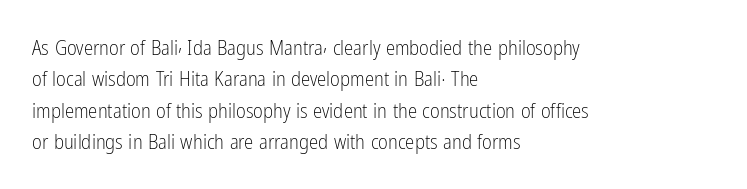
The image shows 21 px text type, upright; set left-aligned, normal line spacing (1.5x), normal letter spacing, not underlined.
